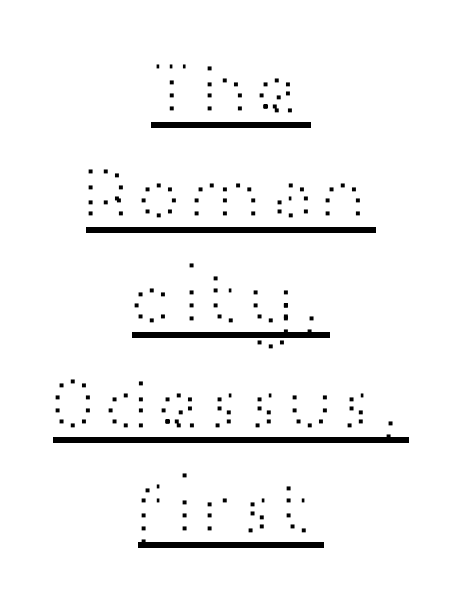
The words here are underlined. This is the regular roman posture of the typeface. Neither beginnings nor endings align; midpoints do. Rows of type keep a routine distance in the vertical direction. Varying glyph widths throughout — classic text-font behaviour. Observe the absence of serifs on each vertical stroke in this sample.
